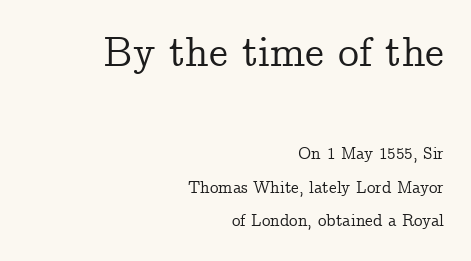
{"serif": "yes", "italic": "no", "width": "normal", "stroke_contrast": "low", "x_height": "medium", "monospaced": "no", "underline": "no", "align": "right", "line_spacing": "loose", "line_spacing_ratio": 1.97, "letter_spacing": "normal", "letter_spacing_em": 0.0, "larger_block": "first", "size_ratio": 2.47, "glyph_px": 42}
